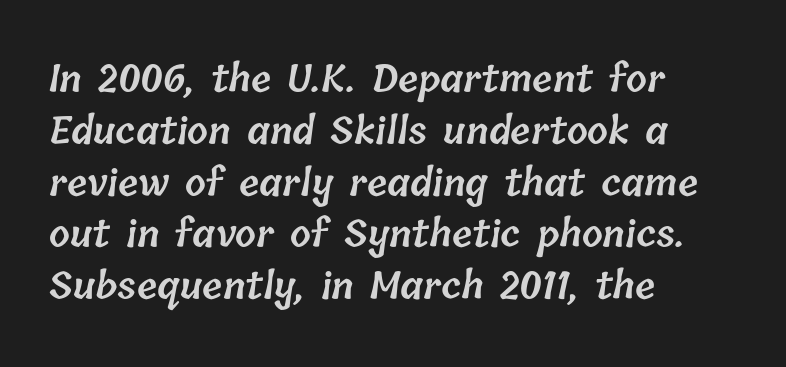
{"bold": "semi", "weight": "semibold", "width": "normal", "stroke_contrast": "low", "x_height": "medium", "monospaced": "no", "underline": "no", "align": "left", "line_spacing": "normal", "line_spacing_ratio": 1.4, "letter_spacing": "normal", "letter_spacing_em": 0.0, "glyph_px": 37}
